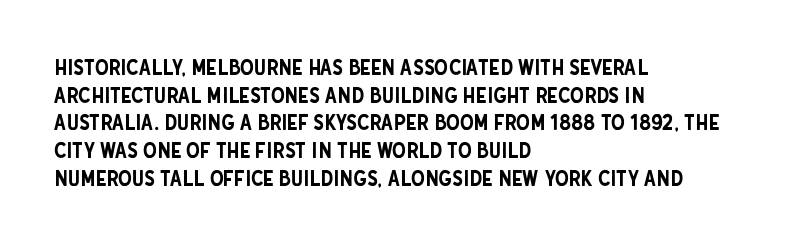
Q: Is the text italic (slanted)? A: No, it is upright.
Q: Is the text underlined? A: No.
Q: How is the paragraph aligned? A: Left-aligned.
Q: Is the spacing between letters normal or unusually wide? A: Normal.
Q: Is the spacing between lines tight, normal or loose? A: Normal.
